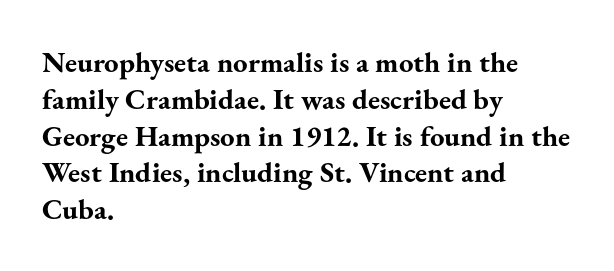
{"serif": "yes", "italic": "no", "bold": "yes", "weight": "bold", "width": "normal", "stroke_contrast": "medium", "x_height": "small", "monospaced": "no", "underline": "no", "align": "left", "line_spacing": "normal", "line_spacing_ratio": 1.27, "letter_spacing": "normal", "letter_spacing_em": 0.0, "glyph_px": 29}
